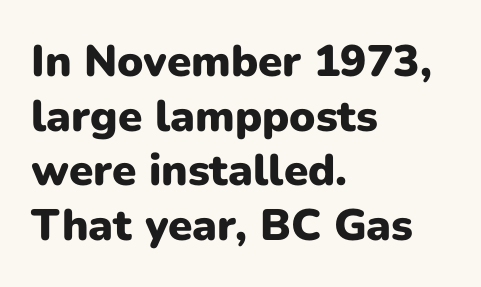
The space beneath each line is pristine and unruled. Compared with an ordinary text face, these strokes are far heavier — a full bold. Glyph-to-glyph distance matches everyday printed text. The paragraph has a hard left edge and a soft right edge.
